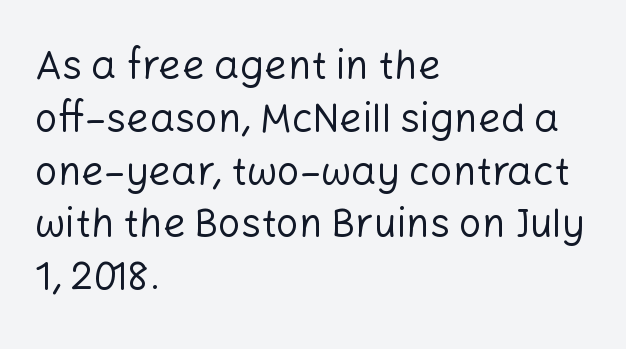
Q: Is the text bold? A: No.
Q: Is the text italic (slanted)? A: No, it is upright.
Q: Is the typeface a serif or a sans-serif typeface? A: Sans-serif.
Q: Is the text underlined? A: No.
Q: How is the paragraph aligned? A: Left-aligned.
Q: Is the spacing between letters normal or unusually wide? A: Normal.
Q: Is the spacing between lines tight, normal or loose? A: Normal.
Q: Width (condensed, normal, or wide)? A: Normal.
Q: Stroke contrast? A: Low.
Q: x-height? A: Medium.
Q: Monospaced? A: No.
